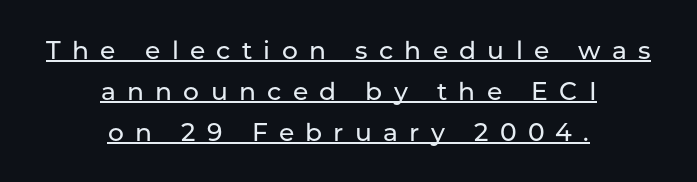
The image shows 25 px text type, upright; set centered, normal line spacing (1.64x), unusually wide letter spacing (+0.45 em), underlined.
